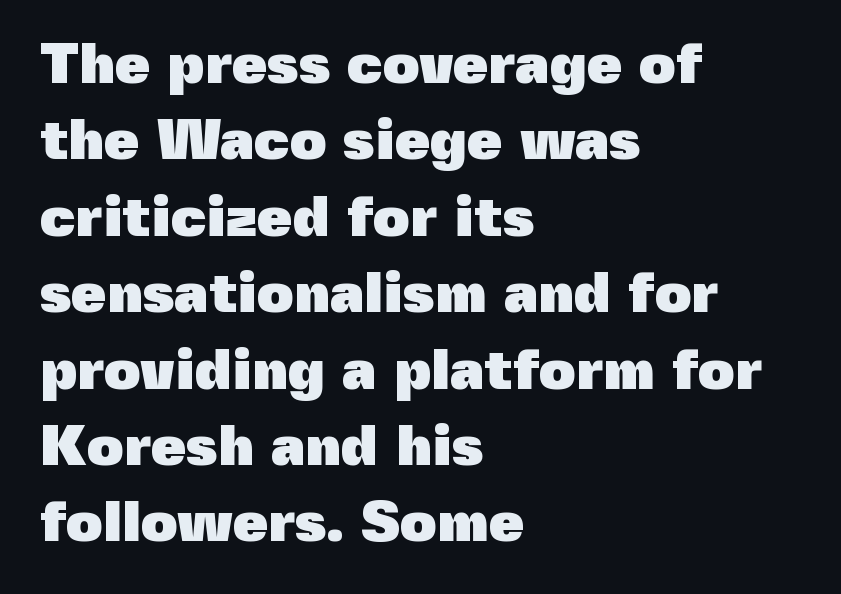
{"serif": "no", "italic": "no", "bold": "yes", "weight": "heavy", "width": "normal", "x_height": "medium", "monospaced": "no", "underline": "no", "align": "left", "line_spacing": "normal", "line_spacing_ratio": 1.34, "letter_spacing": "normal", "letter_spacing_em": 0.0, "glyph_px": 57}
